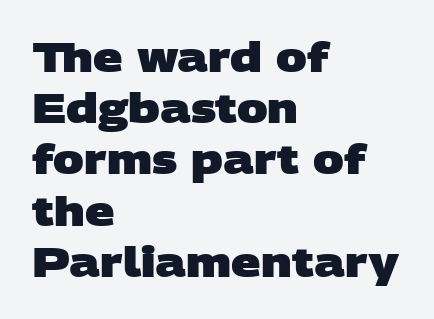
{"serif": "no", "bold": "yes", "weight": "heavy", "width": "wide", "stroke_contrast": "low", "x_height": "large", "monospaced": "no", "underline": "no", "align": "left", "line_spacing": "normal", "line_spacing_ratio": 1.25, "letter_spacing": "normal", "letter_spacing_em": 0.0, "glyph_px": 41}
